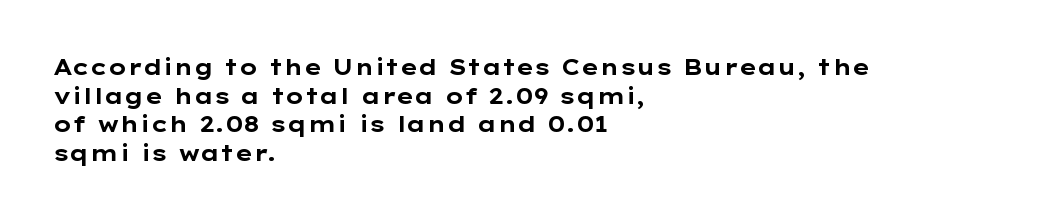
The image shows 22 px bold type, upright; set left-aligned, normal line spacing (1.3x), normal letter spacing, not underlined.
